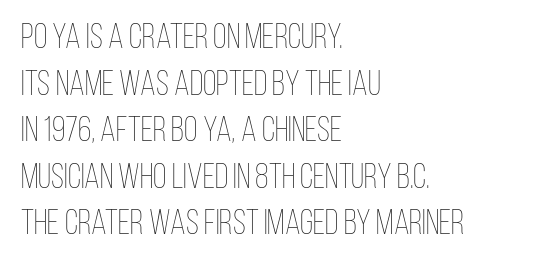
Q: Is the text bold? A: No.
Q: Is the text italic (slanted)? A: No, it is upright.
Q: Is the text underlined? A: No.
Q: How is the paragraph aligned? A: Left-aligned.
Q: Is the spacing between letters normal or unusually wide? A: Normal.
Q: Is the spacing between lines tight, normal or loose? A: Normal.
Q: Width (condensed, normal, or wide)? A: Condensed.
Q: Stroke contrast? A: Low.
Q: x-height? A: Large.
Q: Monospaced? A: No.
